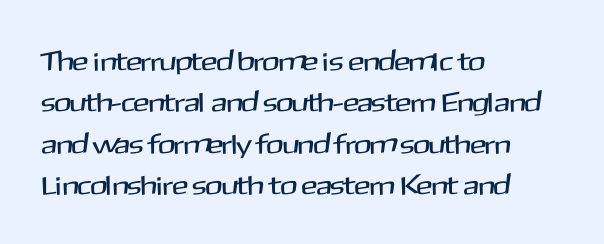
The image shows 27 px text type, upright; set left-aligned, normal line spacing (1.53x), normal letter spacing, not underlined.
